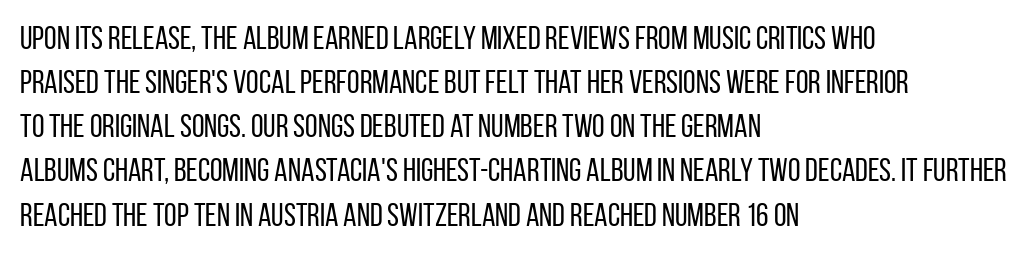
{"serif": "no", "italic": "no", "bold": "no", "weight": "regular", "width": "condensed", "stroke_contrast": "low", "x_height": "large", "monospaced": "no", "underline": "no", "align": "left", "line_spacing": "normal", "line_spacing_ratio": 1.38, "letter_spacing": "normal", "letter_spacing_em": 0.0, "glyph_px": 32}
